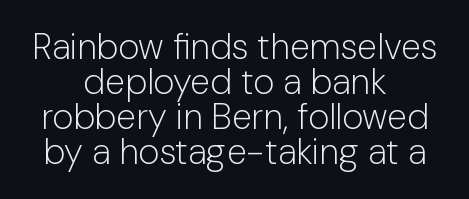
The image shows 36 px light sans-serif type, upright; set centered, tight line spacing (0.97x), normal letter spacing, not underlined; low stroke contrast and a medium x-height.
